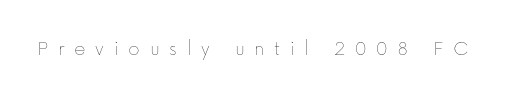
Q: Is the text bold? A: No.
Q: Is the text italic (slanted)? A: No, it is upright.
Q: Is the text underlined? A: No.
Q: Is the spacing between letters normal or unusually wide? A: Unusually wide.
